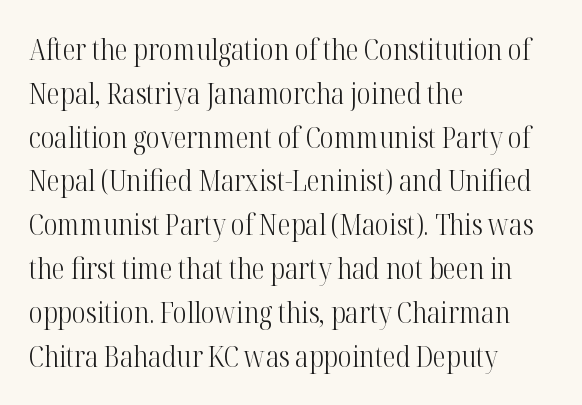
The image shows 29 px light, condensed serif type, upright; set left-aligned, normal line spacing (1.51x), normal letter spacing, not underlined; high stroke contrast and a medium x-height.
